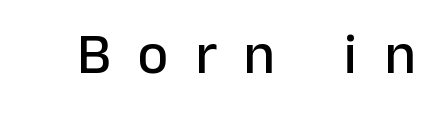
Q: Is the text italic (slanted)? A: No, it is upright.
Q: Is the typeface a serif or a sans-serif typeface? A: Sans-serif.
Q: Is the text underlined? A: No.
Q: Is the spacing between letters normal or unusually wide? A: Unusually wide.
Q: Width (condensed, normal, or wide)? A: Normal.
Q: Stroke contrast? A: Low.
Q: x-height? A: Medium.
Q: Monospaced? A: No.
